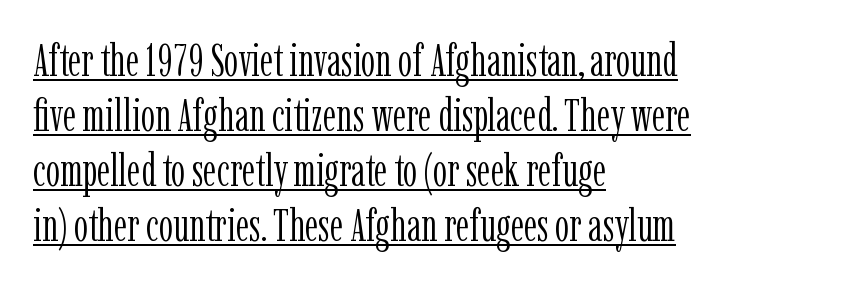
{"serif": "yes", "italic": "no", "bold": "no", "weight": "light", "width": "condensed", "stroke_contrast": "low", "x_height": "medium", "monospaced": "no", "underline": "yes", "align": "left", "line_spacing_ratio": 1.22, "letter_spacing": "normal", "letter_spacing_em": 0.0, "glyph_px": 45}
